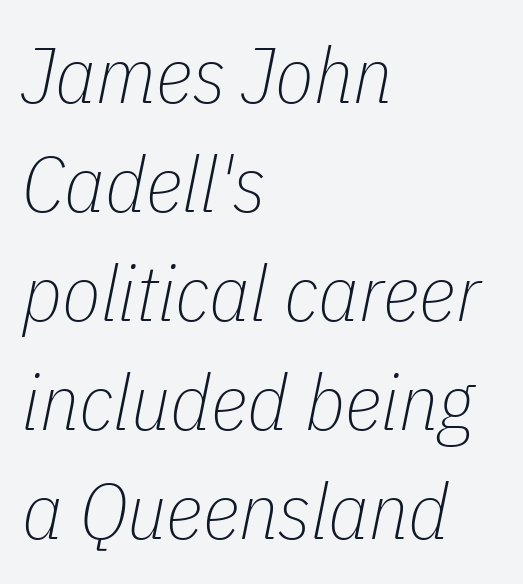
Q: Is the text bold? A: No.
Q: Is the text italic (slanted)? A: Yes, it leans right by about 11 degrees.
Q: Is the text underlined? A: No.
Q: How is the paragraph aligned? A: Left-aligned.
Q: Is the spacing between letters normal or unusually wide? A: Normal.
Q: Is the spacing between lines tight, normal or loose? A: Normal.
Q: Width (condensed, normal, or wide)? A: Condensed.
Q: Stroke contrast? A: Low.
Q: x-height? A: Medium.
Q: Monospaced? A: No.
